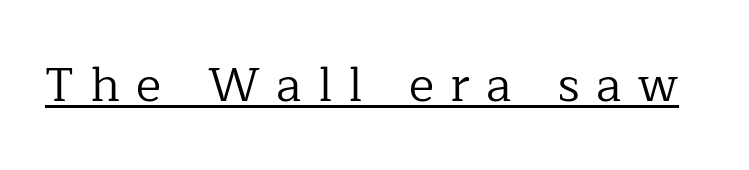
This is the regular roman posture of the typeface. Letter spacing: wide. Caption: lettering with a line underneath. The letters carry serifs — small finishing strokes at the ends of their stems. Varying glyph widths throughout — classic text-font behaviour. No chunkiness to these letters — they're not bold.
